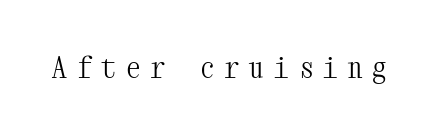
Q: Is the text bold? A: No.
Q: Is the text italic (slanted)? A: No, it is upright.
Q: Is the typeface a serif or a sans-serif typeface? A: Serif.
Q: Is the text underlined? A: No.
Q: Is the spacing between letters normal or unusually wide? A: Unusually wide.
Q: Width (condensed, normal, or wide)? A: Condensed.
Q: Stroke contrast? A: Medium.
Q: x-height? A: Medium.
Q: Monospaced? A: Yes.
